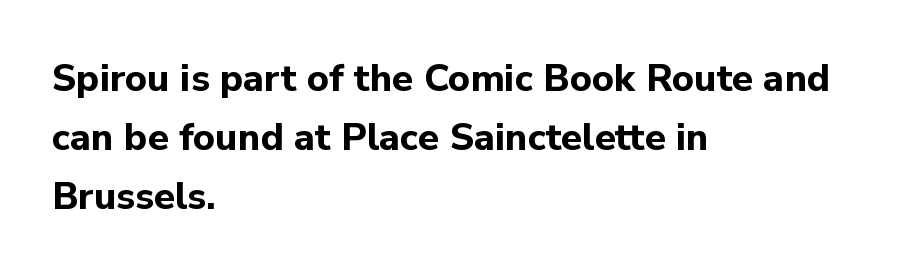
Q: Is the text bold? A: Yes.
Q: Is the text italic (slanted)? A: No, it is upright.
Q: Is the typeface a serif or a sans-serif typeface? A: Sans-serif.
Q: Is the text underlined? A: No.
Q: How is the paragraph aligned? A: Left-aligned.
Q: Is the spacing between letters normal or unusually wide? A: Normal.
Q: Is the spacing between lines tight, normal or loose? A: Normal.
Q: Width (condensed, normal, or wide)? A: Normal.
Q: Stroke contrast? A: Low.
Q: x-height? A: Medium.
Q: Monospaced? A: No.
